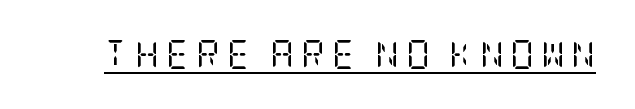
The letterforms stand isolated, each surrounded by extra space. A typesetter would mark this as roman, not italic. This is serif lettering, the kind often seen in printed books. Bold? No — there's no thickening of the strokes. A rule runs beneath these lines of type.
